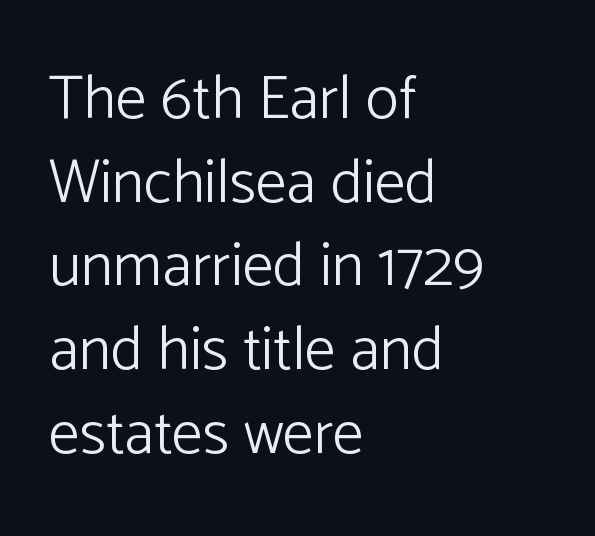
Each row of text sits above clean, open space. Glyph-to-glyph distance matches everyday printed text. The passage shown is typed in a proportional face where columns would drift. Characters remain perfectly vertical along every line.
